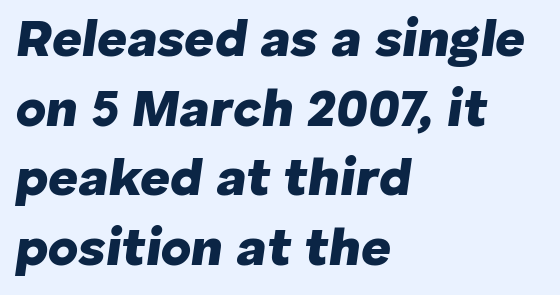
Q: Is the text bold? A: Yes.
Q: Is the text italic (slanted)? A: Yes, it leans right by about 8 degrees.
Q: Is the text underlined? A: No.
Q: How is the paragraph aligned? A: Left-aligned.
Q: Is the spacing between letters normal or unusually wide? A: Normal.
Q: Is the spacing between lines tight, normal or loose? A: Normal.
Q: Width (condensed, normal, or wide)? A: Normal.
Q: Stroke contrast? A: Low.
Q: x-height? A: Medium.
Q: Monospaced? A: No.
